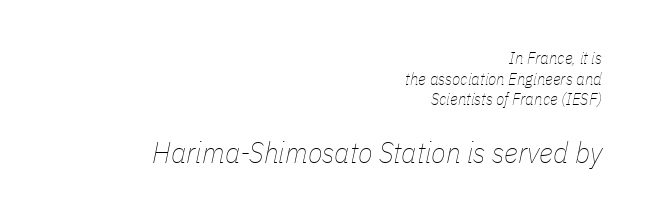
{"italic": "yes", "lean": "right", "slant_degrees": 11, "bold": "no", "weight": "thin", "width": "condensed", "stroke_contrast": "low", "x_height": "medium", "monospaced": "no", "underline": "no", "align": "right", "line_spacing_ratio": 1.22, "letter_spacing": "normal", "letter_spacing_em": 0.0, "larger_block": "second", "size_ratio": 1.76, "glyph_px": 30}
